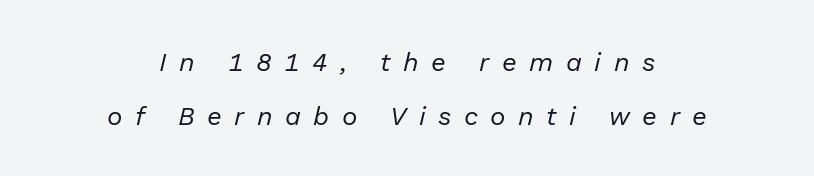
The image shows 26 px text type, italic (leaning right); set centered, loose line spacing (2.06x), unusually wide letter spacing (+0.48 em), not underlined.
